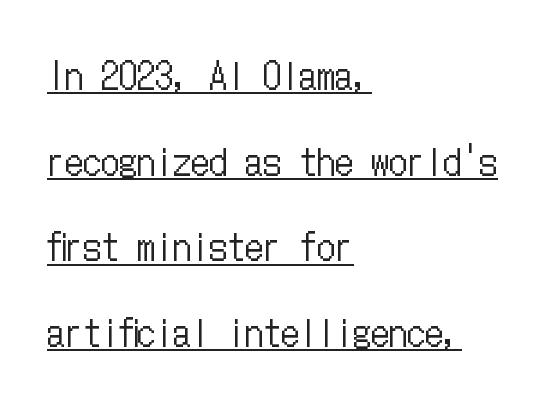
Q: Is the text bold? A: No.
Q: Is the text italic (slanted)? A: No, it is upright.
Q: Is the text underlined? A: Yes.
Q: How is the paragraph aligned? A: Left-aligned.
Q: Is the spacing between letters normal or unusually wide? A: Normal.
Q: Is the spacing between lines tight, normal or loose? A: Loose.
Q: Width (condensed, normal, or wide)? A: Condensed.
Q: Stroke contrast? A: Low.
Q: x-height? A: Medium.
